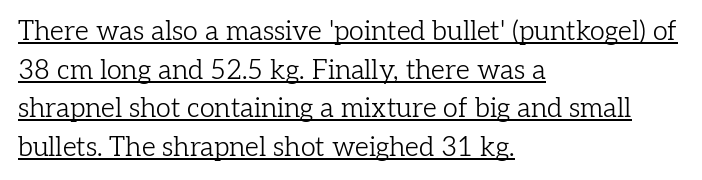
Q: Is the text bold? A: No.
Q: Is the text italic (slanted)? A: No, it is upright.
Q: Is the text underlined? A: Yes.
Q: How is the paragraph aligned? A: Left-aligned.
Q: Is the spacing between letters normal or unusually wide? A: Normal.
Q: Is the spacing between lines tight, normal or loose? A: Normal.
